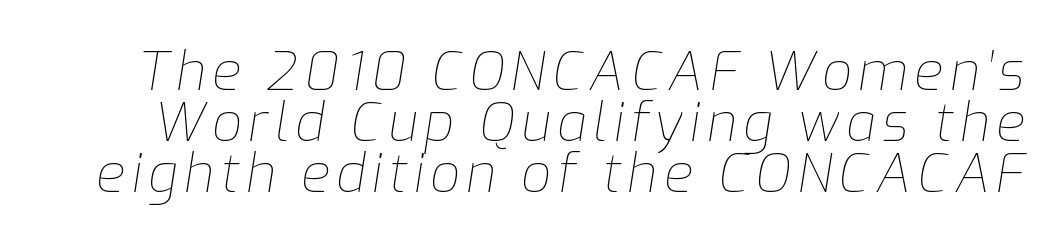
The image shows 53 px thin type, italic (leaning right); set tight line spacing (0.96x), not underlined; low stroke contrast and a medium x-height.
